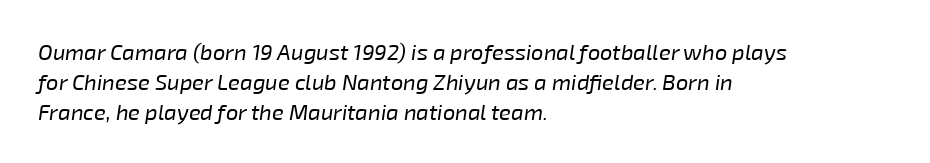
The image shows 22 px text type, italic (leaning right); set left-aligned, normal line spacing (1.36x), normal letter spacing, not underlined.
